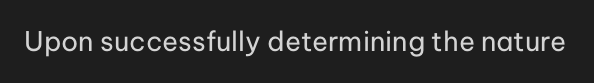
{"italic": "no", "bold": "no", "underline": "no", "letter_spacing": "normal", "letter_spacing_em": 0.0, "glyph_px": 27}
